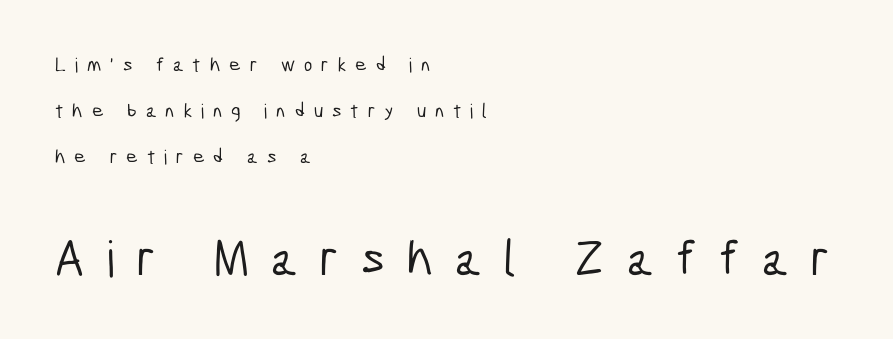
Q: Is the typeface a serif or a sans-serif typeface? A: Sans-serif.
Q: Is the text underlined? A: No.
Q: How is the paragraph aligned? A: Left-aligned.
Q: Is the spacing between letters normal or unusually wide? A: Unusually wide.
Q: Is the spacing between lines tight, normal or loose? A: Loose.
Q: Which block of text is set in a larger size, the first (top) or the second (bottom)? A: The second (bottom) one.
Q: Width (condensed, normal, or wide)? A: Condensed.
Q: Stroke contrast? A: Low.
Q: x-height? A: Medium.
Q: Monospaced? A: No.
